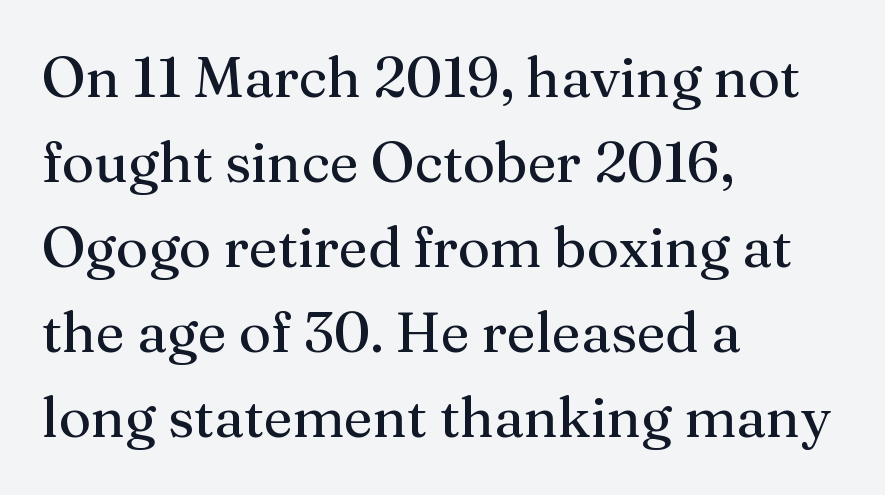
Q: Is the text bold? A: No.
Q: Is the text italic (slanted)? A: No, it is upright.
Q: Is the typeface a serif or a sans-serif typeface? A: Serif.
Q: Is the text underlined? A: No.
Q: How is the paragraph aligned? A: Left-aligned.
Q: Is the spacing between letters normal or unusually wide? A: Normal.
Q: Is the spacing between lines tight, normal or loose? A: Normal.
Q: Width (condensed, normal, or wide)? A: Normal.
Q: Stroke contrast? A: Medium.
Q: x-height? A: Medium.
Q: Monospaced? A: No.
